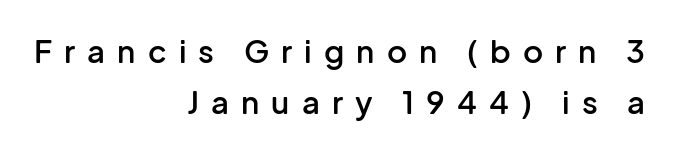
{"serif": "no", "italic": "no", "bold": "semi", "weight": "semibold", "width": "normal", "stroke_contrast": "low", "x_height": "medium", "monospaced": "no", "underline": "no", "align": "right", "line_spacing": "normal", "line_spacing_ratio": 1.65, "letter_spacing": "wide", "letter_spacing_em": 0.39, "glyph_px": 31}
